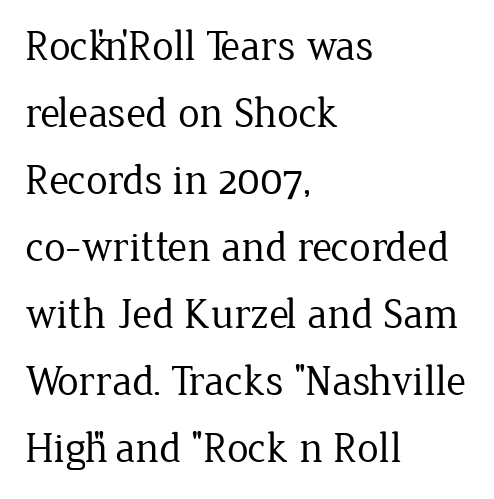
The image shows 43 px regular-weight serif type, upright; set left-aligned, normal line spacing (1.56x), normal letter spacing, not underlined; low stroke contrast and a medium x-height.
